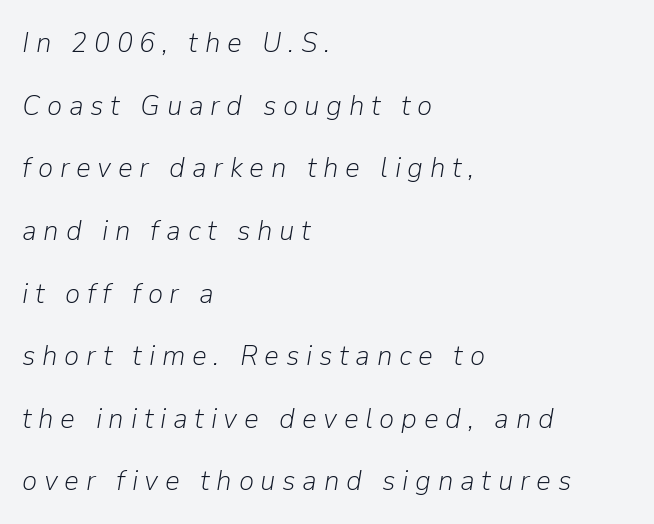
The area under the type is left untouched. Baseline-to-baseline distance is far greater than the letter height. Ink coverage per letter is moderate at most. Characters follow at a spacing far wider than the type designer built in. Slant detected: the letters are inclined. Is this a fixed-width face? No — the glyphs have proportional, varying widths.
